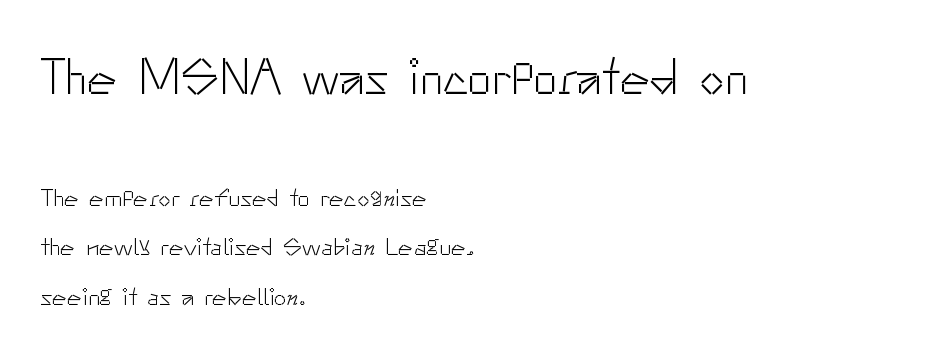
{"serif": "no", "italic": "no", "bold": "no", "weight": "light", "width": "normal", "stroke_contrast": "low", "x_height": "small", "monospaced": "no", "underline": "no", "align": "left", "line_spacing": "loose", "line_spacing_ratio": 1.98, "letter_spacing": "normal", "letter_spacing_em": 0.0, "larger_block": "first", "size_ratio": 2.0, "glyph_px": 50}
